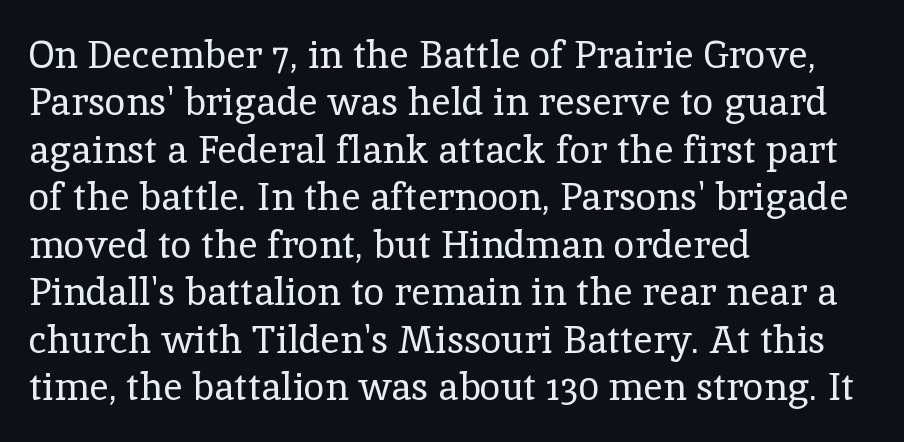
The rendering uses natural spacing where letterforms have individual widths. The passage shown is typeset with a serif family. Weight: regular or lighter. Left-aligned paragraph, ragged on the right. The rendering keeps characters at their native spacing.
